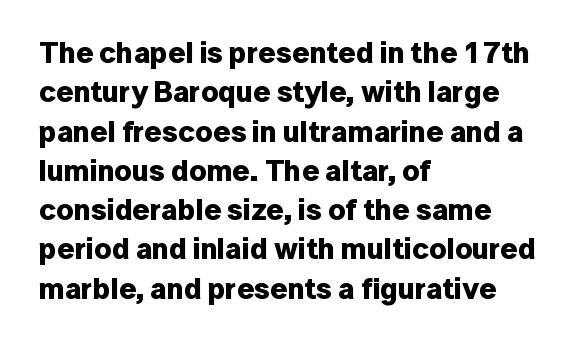
The image shows 30 px bold sans-serif type, upright; set left-aligned, normal line spacing (1.31x), normal letter spacing, not underlined; low stroke contrast and a medium x-height.
